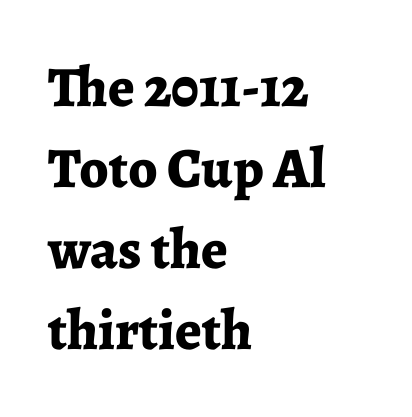
The image shows 57 px bold serif type, upright; set left-aligned, normal line spacing (1.42x), normal letter spacing, not underlined; low stroke contrast and a medium x-height.
